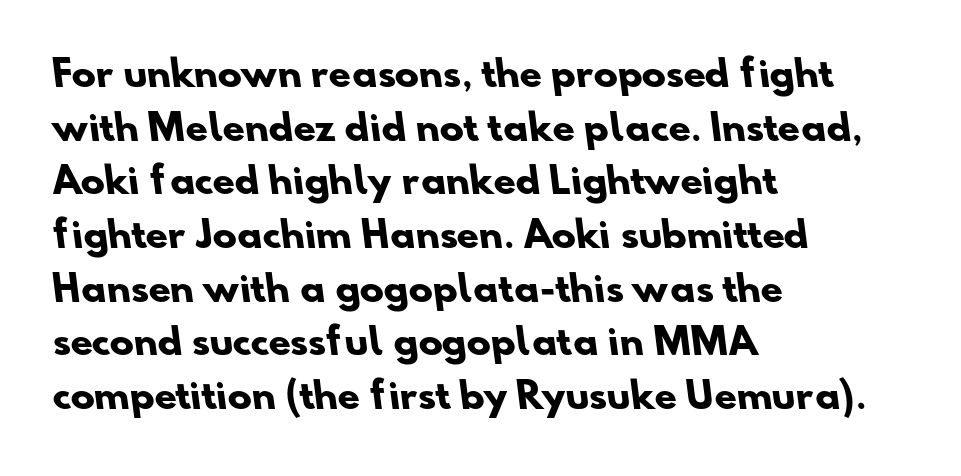
{"serif": "no", "bold": "yes", "weight": "heavy", "width": "normal", "stroke_contrast": "low", "x_height": "small", "monospaced": "no", "underline": "no", "align": "left", "line_spacing": "normal", "line_spacing_ratio": 1.49, "letter_spacing": "normal", "letter_spacing_em": 0.0, "glyph_px": 36}
